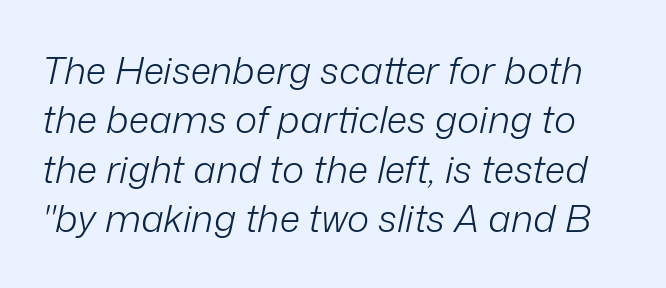
Q: Is the text bold? A: No.
Q: Is the text italic (slanted)? A: Yes, it leans right by about 12 degrees.
Q: Is the text underlined? A: No.
Q: Is the spacing between letters normal or unusually wide? A: Normal.
Q: Is the spacing between lines tight, normal or loose? A: Normal.
Q: Width (condensed, normal, or wide)? A: Normal.
Q: Stroke contrast? A: Low.
Q: x-height? A: Medium.
Q: Monospaced? A: No.
